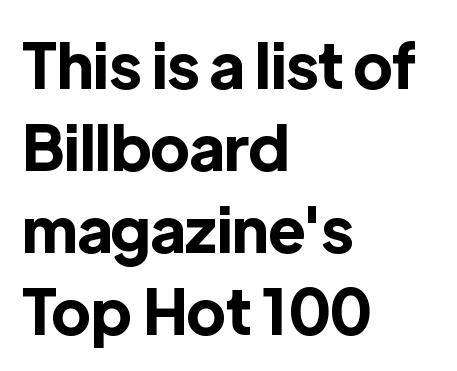
{"serif": "no", "italic": "no", "bold": "yes", "weight": "bold", "width": "normal", "x_height": "medium", "monospaced": "no", "underline": "no", "align": "left", "line_spacing": "normal", "line_spacing_ratio": 1.32, "letter_spacing": "normal", "letter_spacing_em": 0.0, "glyph_px": 62}
